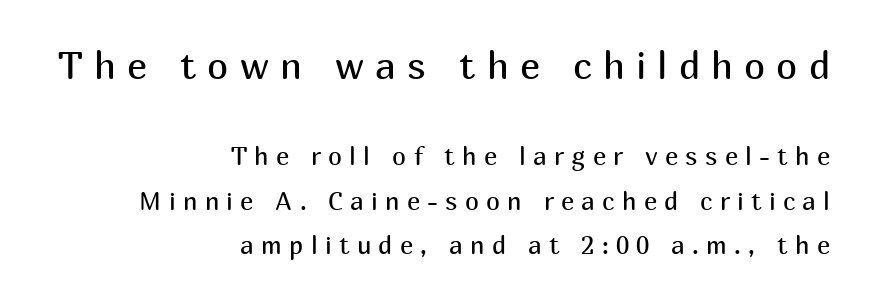
{"serif": "no", "italic": "no", "bold": "no", "weight": "regular", "width": "normal", "stroke_contrast": "medium", "x_height": "medium", "monospaced": "no", "underline": "no", "align": "right", "line_spacing_ratio": 1.78, "letter_spacing": "wide", "letter_spacing_em": 0.29, "larger_block": "first", "size_ratio": 1.52, "glyph_px": 38}
